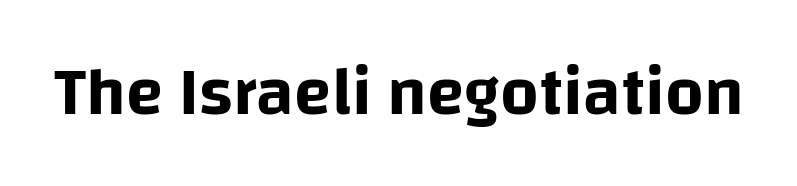
The image shows 68 px sans-serif type, upright; set normal letter spacing, not underlined; low stroke contrast and a large x-height.
